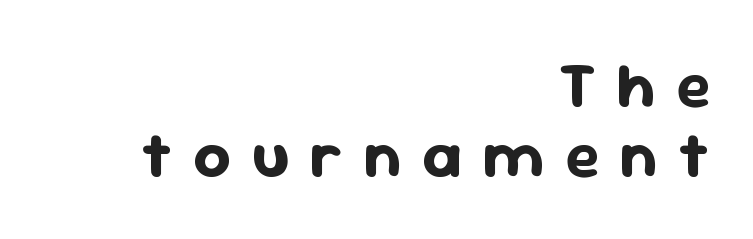
The image shows 64 px bold sans-serif type, upright; set right-aligned, tight line spacing (1.09x), unusually wide letter spacing (+0.32 em), not underlined; low stroke contrast and a medium x-height.
